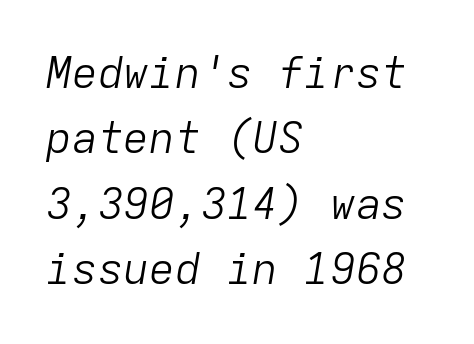
The image shows 43 px light type, italic (leaning right), monospaced; set left-aligned, normal line spacing (1.52x), normal letter spacing, not underlined; low stroke contrast and a medium x-height.
